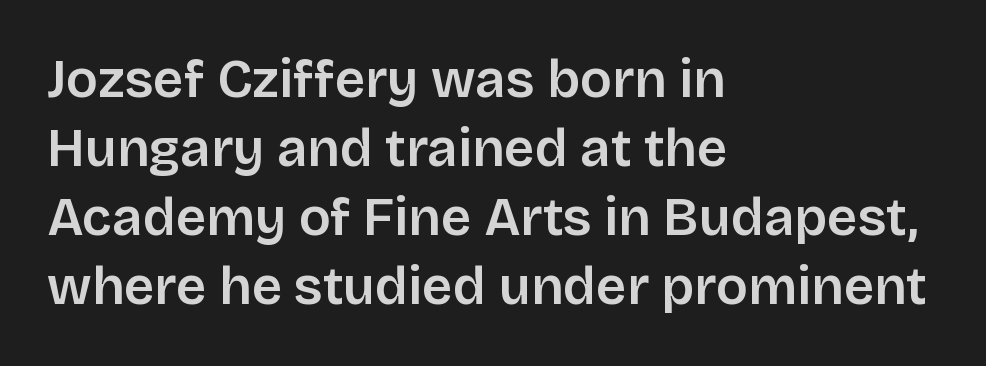
{"serif": "no", "italic": "no", "width": "normal", "stroke_contrast": "low", "x_height": "large", "monospaced": "no", "underline": "no", "align": "left", "line_spacing": "normal", "line_spacing_ratio": 1.3, "letter_spacing": "normal", "letter_spacing_em": 0.0, "glyph_px": 53}
